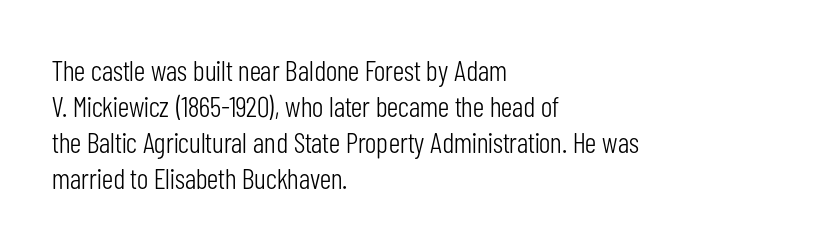
Q: Is the text bold? A: No.
Q: Is the text italic (slanted)? A: No, it is upright.
Q: Is the typeface a serif or a sans-serif typeface? A: Sans-serif.
Q: Is the text underlined? A: No.
Q: How is the paragraph aligned? A: Left-aligned.
Q: Is the spacing between letters normal or unusually wide? A: Normal.
Q: Width (condensed, normal, or wide)? A: Condensed.
Q: Stroke contrast? A: Low.
Q: x-height? A: Medium.
Q: Monospaced? A: No.
